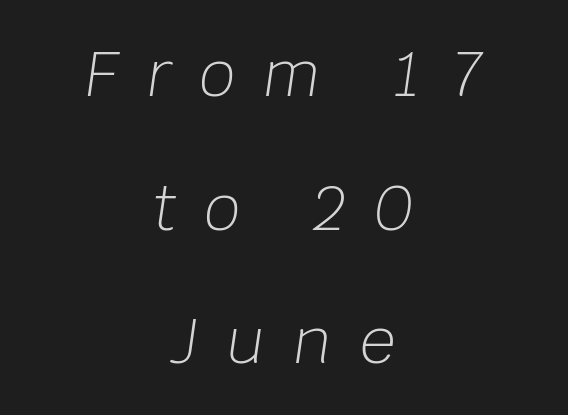
Check under the words: just untouched page. The gaps between neighbouring characters are conspicuously large. These lines stack symmetrically, like a column narrowing and widening about its center. Notice how the stems are inclined rather than vertical — that's the hallmark of italics. Is the type heavy? It reads as light-to-regular instead.
